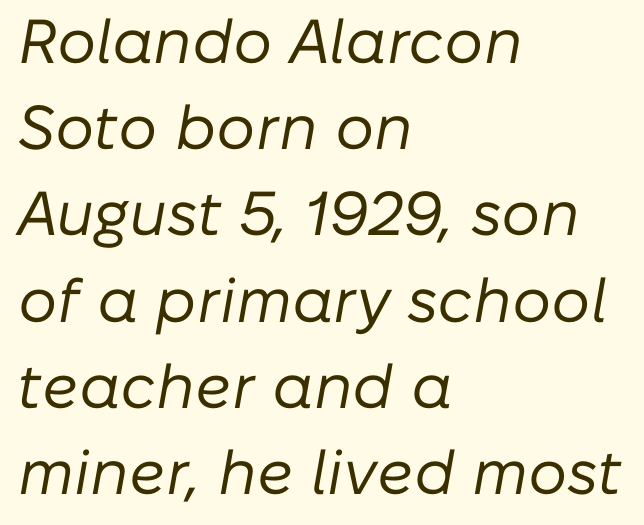
The face used here is proportionally spaced, like ordinary book or web type. Only glyphs here, with clear space below each row. This block has exactly the height ordinary leading produces. Caption: multi-line text, flush left, ragged right. The typeface has the unassuming heft of standard copy or less.
